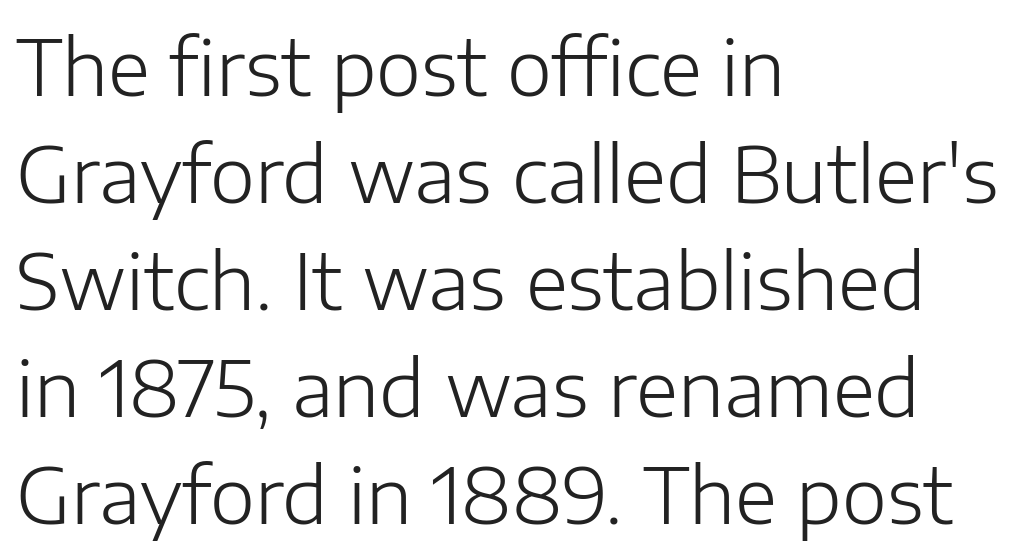
Q: Is the text bold? A: No.
Q: Is the text italic (slanted)? A: No, it is upright.
Q: Is the typeface a serif or a sans-serif typeface? A: Sans-serif.
Q: Is the text underlined? A: No.
Q: How is the paragraph aligned? A: Left-aligned.
Q: Is the spacing between letters normal or unusually wide? A: Normal.
Q: Is the spacing between lines tight, normal or loose? A: Normal.
Q: Width (condensed, normal, or wide)? A: Normal.
Q: Stroke contrast? A: Low.
Q: x-height? A: Medium.
Q: Monospaced? A: No.
